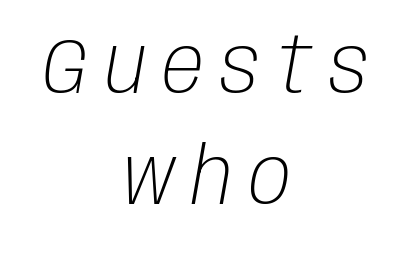
Honestly, the letter spacing is so wide it's the main thing you notice. If you measured baseline to baseline, you'd find a middling distance. This is oblique type, the kind used for emphasis or titles. The words here are not underlined. The setting favours the middle, as headings and verse often do. The characters are drawn with everyday or finer stroke widths.
